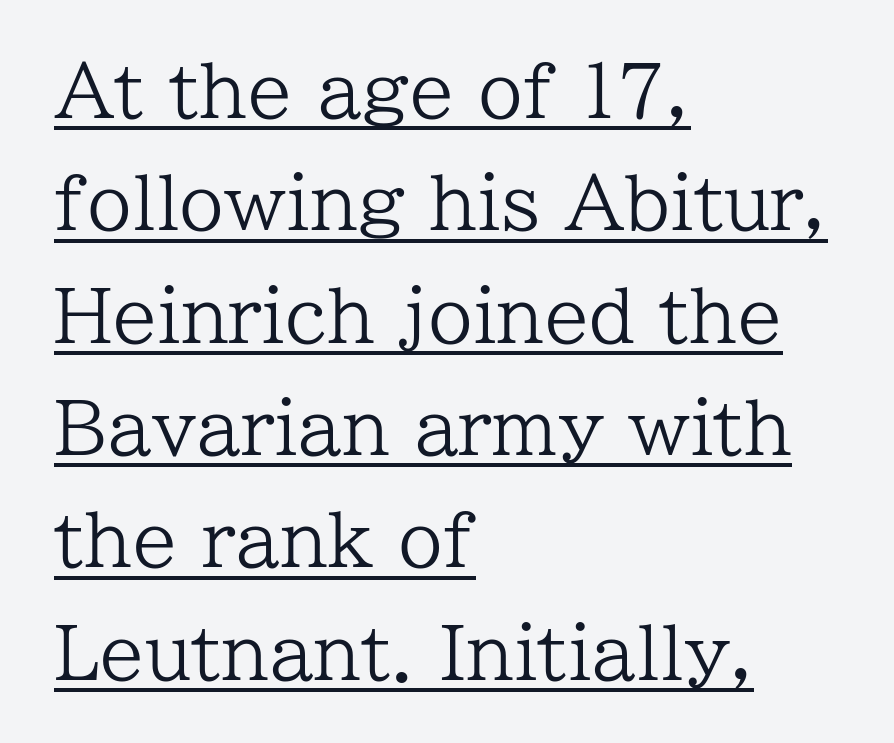
{"serif": "yes", "italic": "no", "bold": "no", "weight": "regular", "width": "normal", "stroke_contrast": "low", "x_height": "medium", "monospaced": "no", "underline": "yes", "align": "left", "line_spacing": "normal", "line_spacing_ratio": 1.56, "letter_spacing": "normal", "letter_spacing_em": 0.0, "glyph_px": 72}
